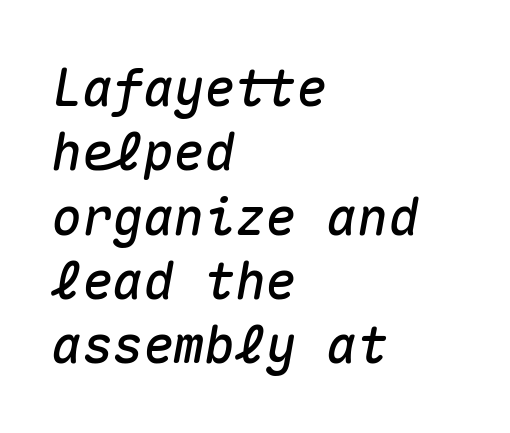
The image shows 51 px text type, italic (leaning right), monospaced; set left-aligned, normal line spacing (1.26x), normal letter spacing, not underlined; medium stroke contrast and a medium x-height.
